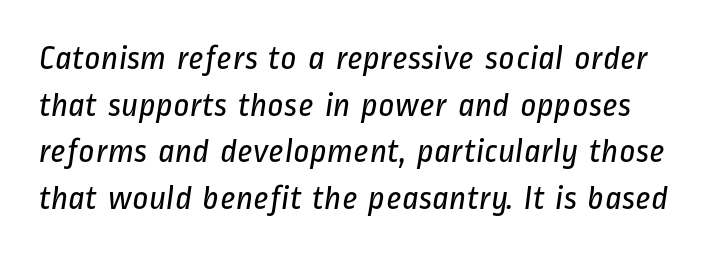
Q: Is the text bold? A: No.
Q: Is the typeface a serif or a sans-serif typeface? A: Sans-serif.
Q: Is the text underlined? A: No.
Q: Is the spacing between letters normal or unusually wide? A: Normal.
Q: Is the spacing between lines tight, normal or loose? A: Normal.
Q: Width (condensed, normal, or wide)? A: Condensed.
Q: Stroke contrast? A: Low.
Q: x-height? A: Medium.
Q: Monospaced? A: No.
